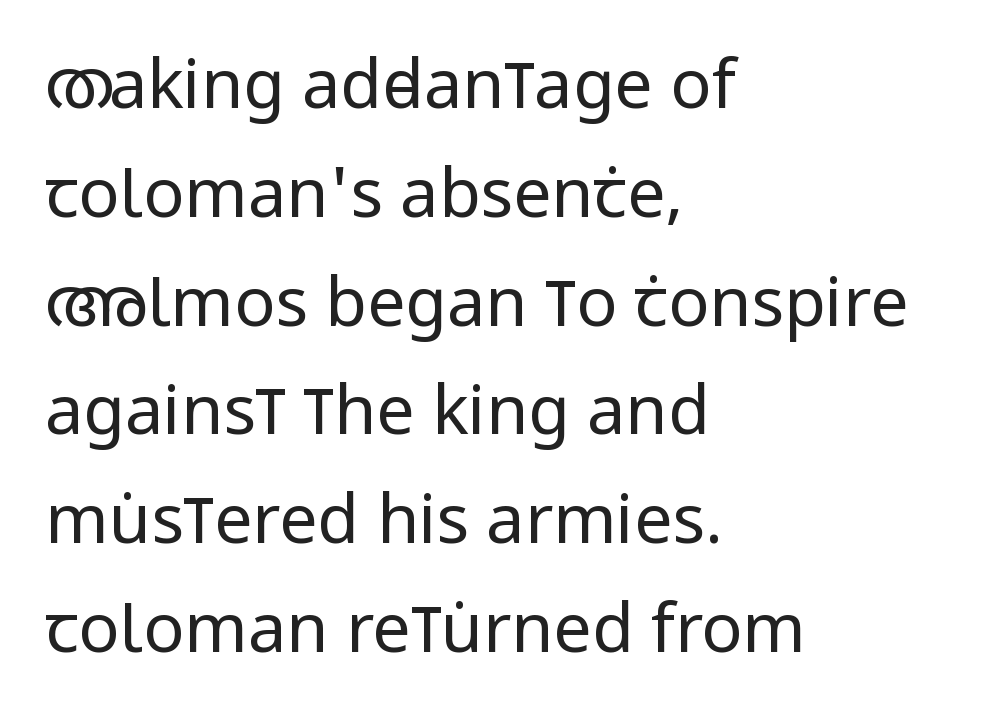
{"serif": "no", "italic": "no", "bold": "no", "weight": "regular", "width": "condensed", "stroke_contrast": "low", "x_height": "large", "monospaced": "no", "underline": "no", "align": "left", "line_spacing": "normal", "line_spacing_ratio": 1.6, "letter_spacing": "normal", "letter_spacing_em": 0.0, "glyph_px": 68}
